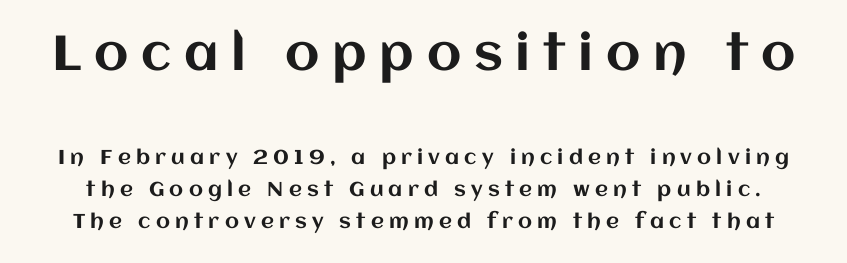
Words float on clear page, feet unadorned. Character size in the leading block exceeds that of the trailing block. Ordinary non-slanted type is in use. Do the characters align in a grid? No, the font is proportional.
